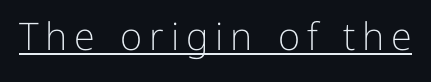
The image shows 38 px light sans-serif type, upright; set underlined; low stroke contrast and a medium x-height.
